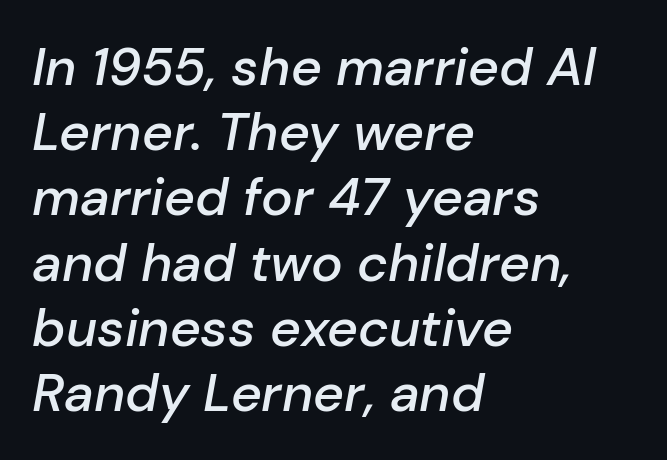
The image shows 53 px semibold type, italic (leaning right); set left-aligned, line spacing 1.23x, normal letter spacing, not underlined; low stroke contrast and a medium x-height.
